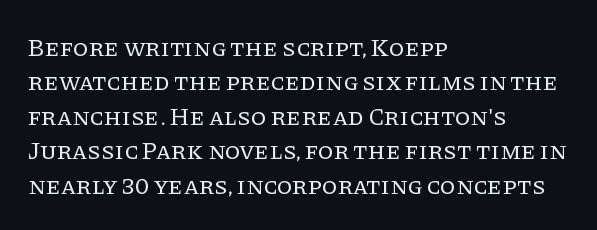
{"italic": "no", "bold": "no", "underline": "no", "align": "left", "line_spacing": "normal", "line_spacing_ratio": 1.38, "letter_spacing": "normal", "letter_spacing_em": 0.0, "glyph_px": 25}
